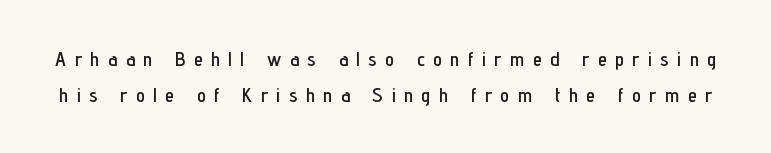
The image shows 20 px text type, upright; set line spacing 1.79x, unusually wide letter spacing (+0.43 em), not underlined.
